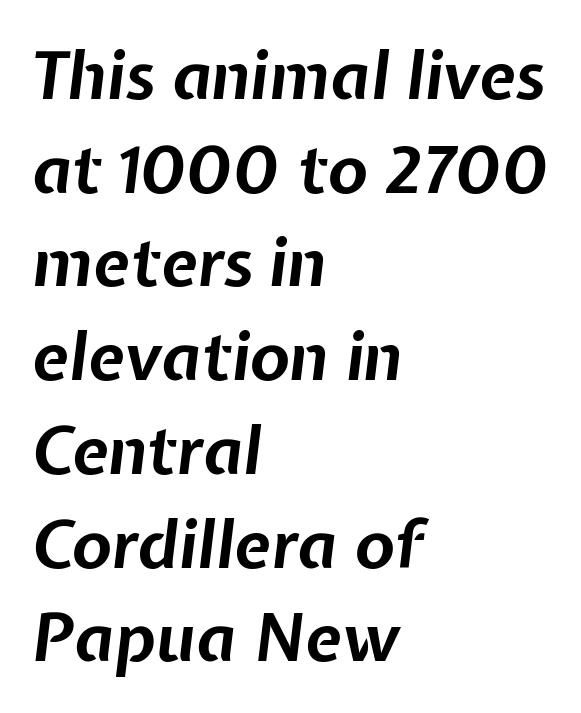
Q: Is the text bold? A: Yes.
Q: Is the text italic (slanted)? A: Yes, it leans right by about 7 degrees.
Q: Is the text underlined? A: No.
Q: How is the paragraph aligned? A: Left-aligned.
Q: Is the spacing between letters normal or unusually wide? A: Normal.
Q: Is the spacing between lines tight, normal or loose? A: Normal.
Q: Width (condensed, normal, or wide)? A: Normal.
Q: Stroke contrast? A: Low.
Q: x-height? A: Medium.
Q: Monospaced? A: No.
